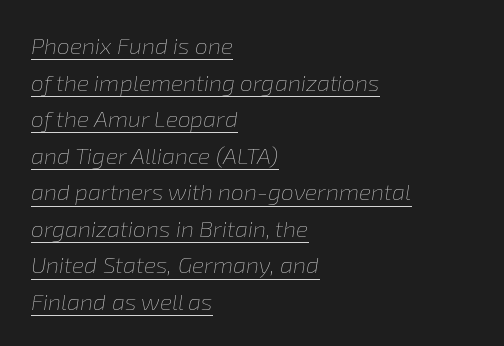
{"italic": "yes", "lean": "right", "slant_degrees": 8, "bold": "no", "underline": "yes", "align": "left", "line_spacing": "normal", "line_spacing_ratio": 1.59, "letter_spacing": "normal", "letter_spacing_em": 0.0, "glyph_px": 23}
